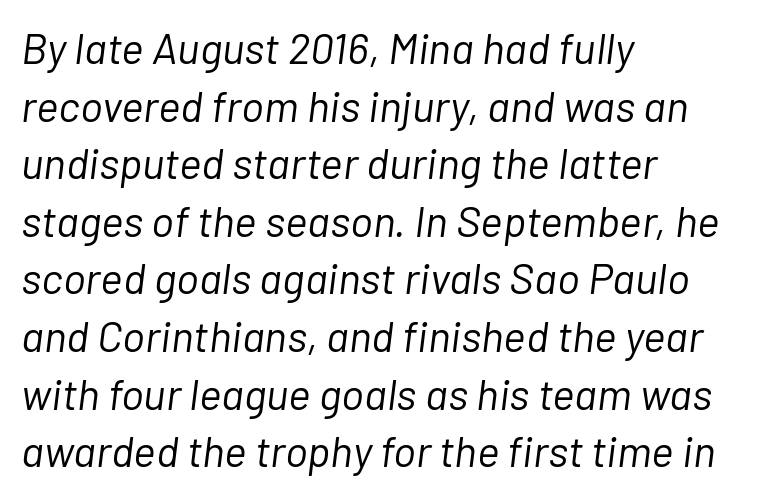
The image shows 43 px light type, italic (leaning right); set left-aligned, normal line spacing (1.34x), normal letter spacing, not underlined; low stroke contrast and a medium x-height.
